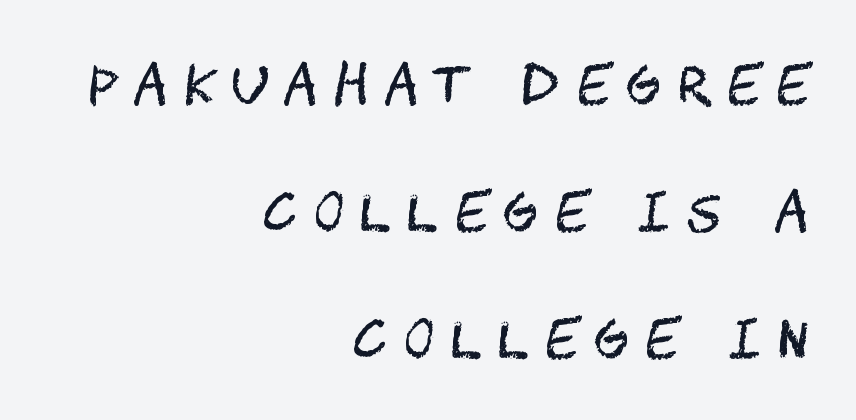
No feet cap the strokes, marking this as sans-serif type. The face used here is rendered with a markedly widened letterfit. No extra ink here — the face is not bold. The rendering anchors every line to the right-hand side. The designer dialed line spacing up above the default. Descenders are the only things crossing below the line.
